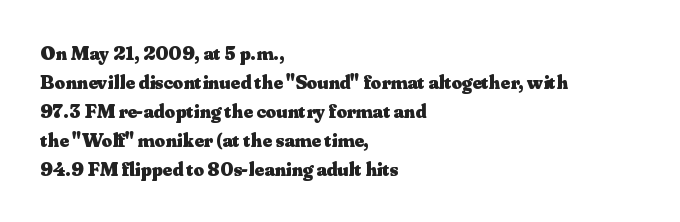
Q: Is the text bold? A: Yes.
Q: Is the text italic (slanted)? A: No, it is upright.
Q: Is the text underlined? A: No.
Q: How is the paragraph aligned? A: Left-aligned.
Q: Is the spacing between letters normal or unusually wide? A: Normal.
Q: Is the spacing between lines tight, normal or loose? A: Normal.
